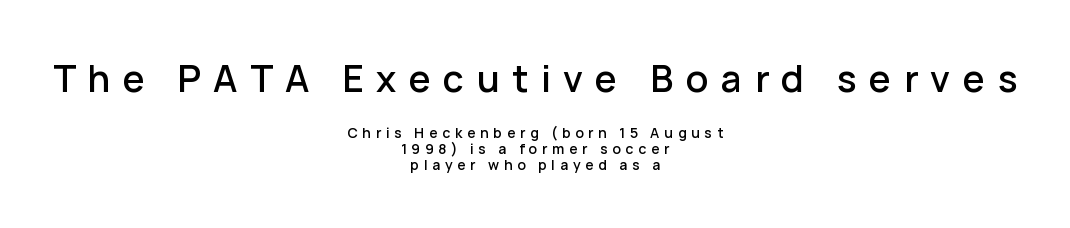
{"serif": "no", "italic": "no", "width": "normal", "stroke_contrast": "low", "x_height": "medium", "monospaced": "no", "underline": "no", "align": "center", "line_spacing": "tight", "line_spacing_ratio": 1.13, "letter_spacing": "wide", "letter_spacing_em": 0.34, "larger_block": "first", "size_ratio": 2.64, "glyph_px": 37}
